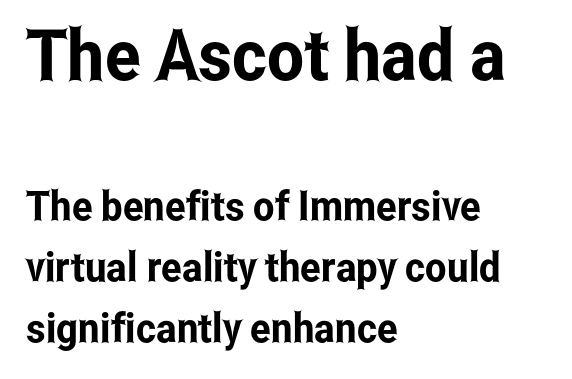
The ragged edge is on the right, which tells us the setting is flush left. In this sample the first text group is rendered at the bigger scale. The passage shown has conventional tracking throughout. Plain, unruled lines of type.
